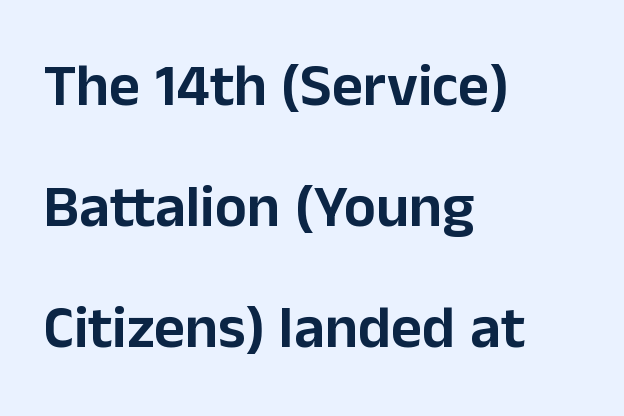
The image shows 60 px sans-serif type, upright; set left-aligned, loose line spacing (2.02x), normal letter spacing, not underlined; low stroke contrast and a medium x-height.
